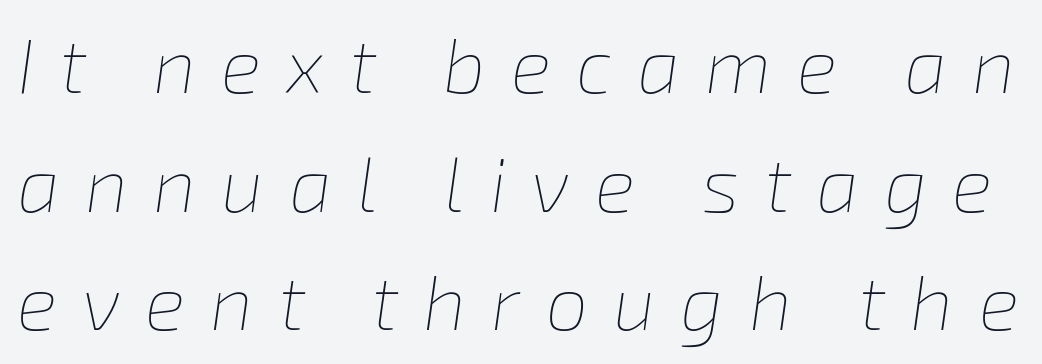
Between one letter and the next there's a generous, obvious gap. Varying glyph widths throughout — classic text-font behaviour. Baseline-to-baseline distance is the conventional proportion of letter height. There's an unmistakable incline to the writing here. No letter is thick-stroked: the sample isn't bold.
